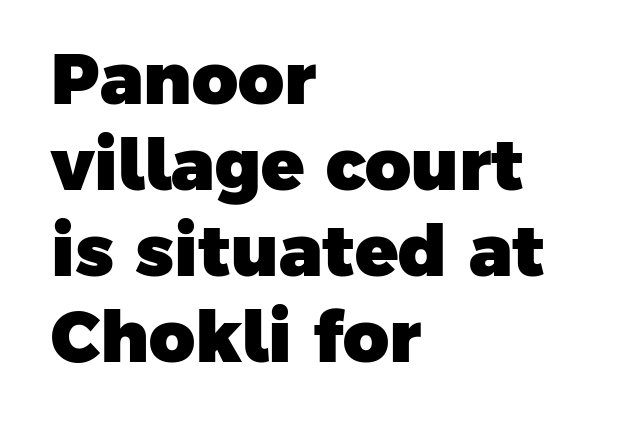
Check where the strokes stop: nothing finishes them off — pure sans. Look at the stroke-to-counter ratio: heavy, a bold. This sample has the flowing, uneven cadence of proportional lettering. Glance below the letters and you will spot only blank space.
